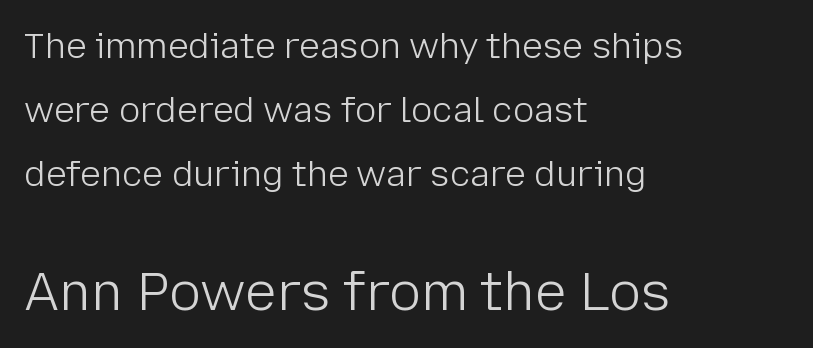
{"serif": "no", "italic": "no", "bold": "no", "weight": "light", "width": "normal", "stroke_contrast": "low", "x_height": "medium", "monospaced": "no", "underline": "no", "align": "left", "line_spacing_ratio": 1.83, "letter_spacing": "normal", "letter_spacing_em": 0.0, "larger_block": "second", "size_ratio": 1.51, "glyph_px": 53}
